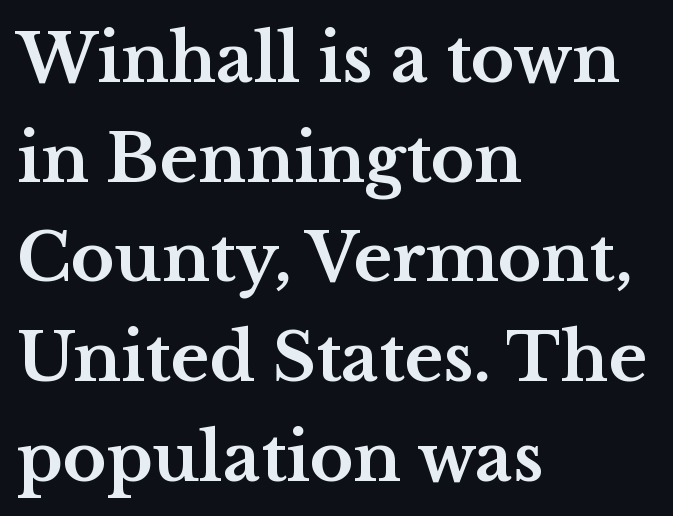
The image shows 66 px bold, wide serif type, upright; set left-aligned, normal line spacing (1.51x), normal letter spacing, not underlined; medium stroke contrast and a medium x-height.
